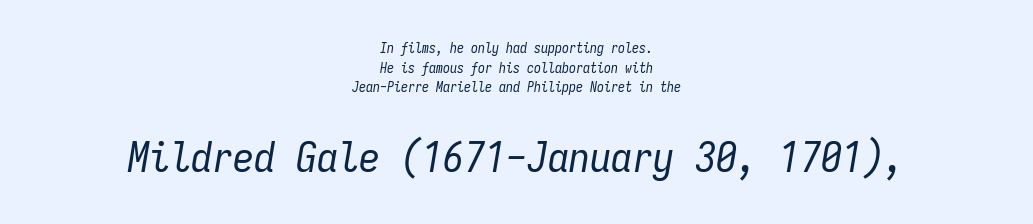
The image shows 42 px regular-weight, condensed type, italic (leaning right), monospaced; set centered, normal line spacing (1.4x), normal letter spacing, not underlined; the second (bottom) block is 3.0x larger; low stroke contrast and a medium x-height.
